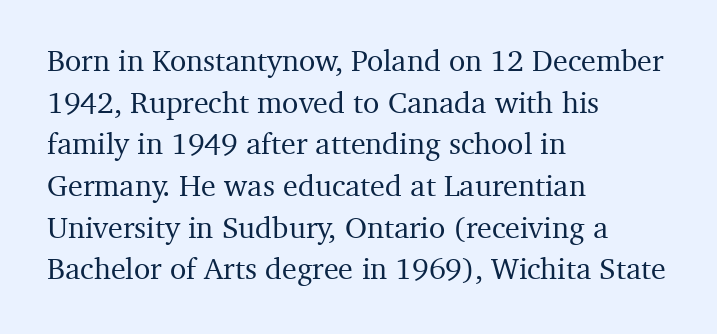
The image shows 30 px serif type, upright; set left-aligned, normal line spacing (1.39x), normal letter spacing, not underlined; medium stroke contrast and a medium x-height.
